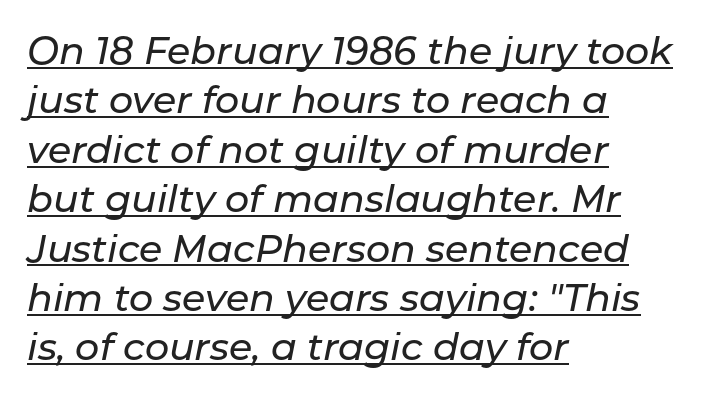
Descenders here cross a horizontal rule under the line. Is this a fixed-width face? No — the glyphs have proportional, varying widths. Standard letterfit; no display-style spreading of the glyphs. Italic: yes, the glyphs are oblique. This rendering uses left alignment, leaving the right contour irregular.
